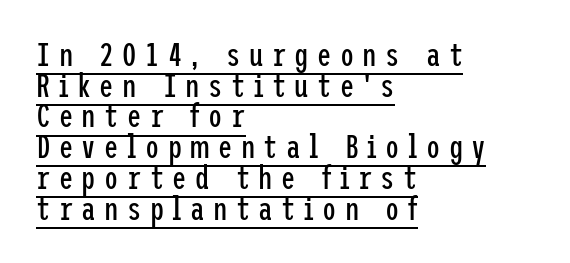
Q: Is the text bold? A: No.
Q: Is the text italic (slanted)? A: No, it is upright.
Q: Is the typeface a serif or a sans-serif typeface? A: Sans-serif.
Q: Is the text underlined? A: Yes.
Q: How is the paragraph aligned? A: Left-aligned.
Q: Is the spacing between letters normal or unusually wide? A: Unusually wide.
Q: Is the spacing between lines tight, normal or loose? A: Tight.
Q: Width (condensed, normal, or wide)? A: Condensed.
Q: Stroke contrast? A: Low.
Q: x-height? A: Medium.
